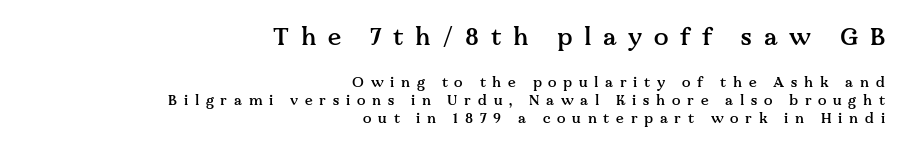
{"italic": "no", "bold": "semi", "underline": "no", "align": "right", "line_spacing": "normal", "line_spacing_ratio": 1.29, "letter_spacing": "wide", "letter_spacing_em": 0.48, "larger_block": "first", "size_ratio": 1.71, "glyph_px": 24}
